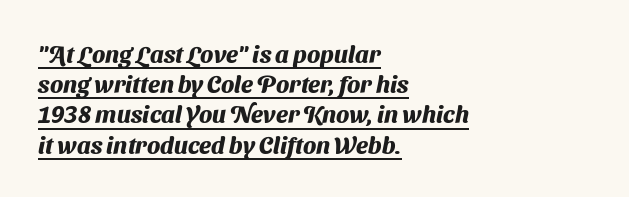
Q: Is the text bold? A: Yes.
Q: Is the text underlined? A: Yes.
Q: How is the paragraph aligned? A: Left-aligned.
Q: Is the spacing between letters normal or unusually wide? A: Normal.
Q: Is the spacing between lines tight, normal or loose? A: Normal.
